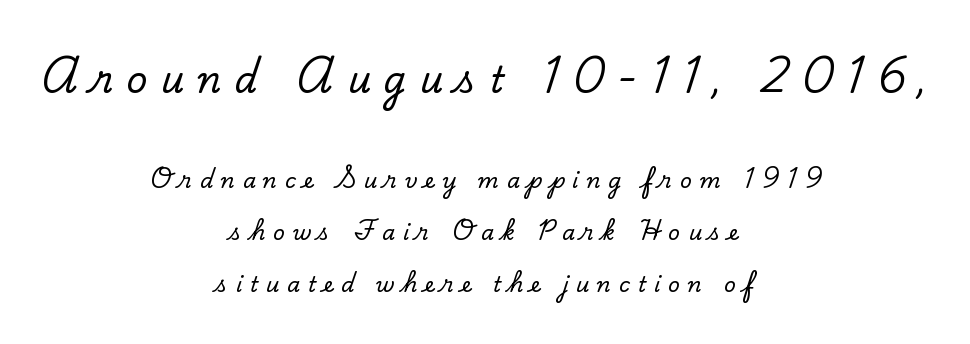
Q: Is the text italic (slanted)? A: Yes.
Q: Is the typeface a serif or a sans-serif typeface? A: Serif.
Q: Is the text underlined? A: No.
Q: How is the paragraph aligned? A: Centered.
Q: Is the spacing between letters normal or unusually wide? A: Unusually wide.
Q: Is the spacing between lines tight, normal or loose? A: Loose.
Q: Which block of text is set in a larger size, the first (top) or the second (bottom)? A: The first (top) one.
Q: Width (condensed, normal, or wide)? A: Normal.
Q: Stroke contrast? A: Low.
Q: x-height? A: Small.
Q: Monospaced? A: No.
